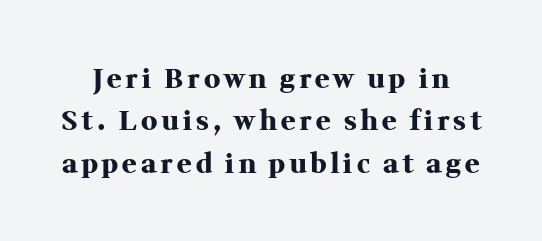
Q: Is the text bold? A: Yes.
Q: Is the text italic (slanted)? A: No, it is upright.
Q: Is the text underlined? A: No.
Q: Is the spacing between lines tight, normal or loose? A: Normal.
